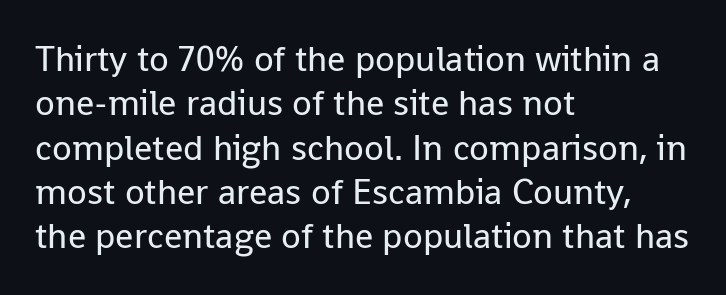
If you drew a line through each stem, it would be perfectly vertical. Note: no serifs on the glyphs. The rendering keeps characters at their native spacing. Stems and bowls with no extra thickness — not bold. Think of a printed novel: that variable character pitch is what you see here.
